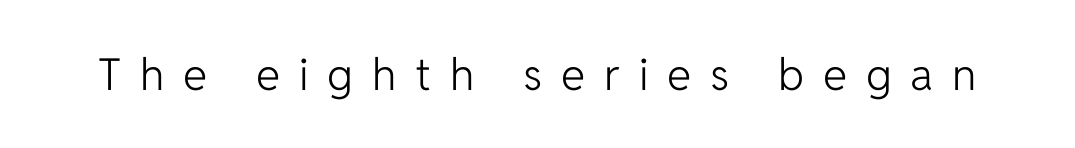
The image shows 44 px light sans-serif type, upright; set unusually wide letter spacing (+0.43 em), not underlined; low stroke contrast and a medium x-height.
